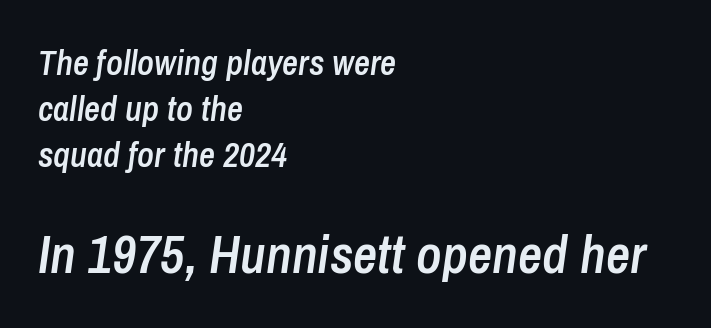
{"italic": "yes", "lean": "right", "slant_degrees": 8, "bold": "semi", "weight": "semibold", "width": "condensed", "stroke_contrast": "low", "x_height": "medium", "monospaced": "no", "underline": "no", "align": "left", "line_spacing": "normal", "line_spacing_ratio": 1.31, "letter_spacing": "normal", "letter_spacing_em": 0.0, "larger_block": "second", "size_ratio": 1.51, "glyph_px": 53}
